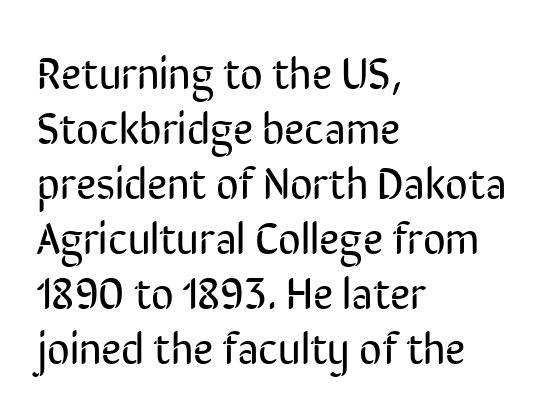
The image shows 44 px regular-weight, condensed sans-serif type, upright; set left-aligned, normal line spacing (1.25x), normal letter spacing, not underlined; low stroke contrast and a medium x-height.
